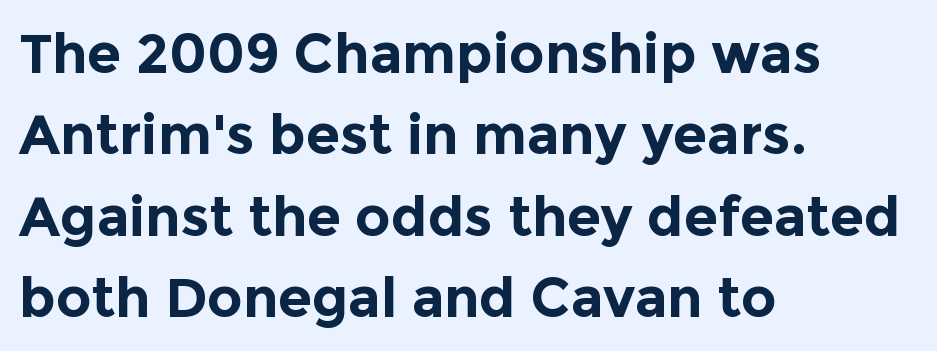
The image shows 55 px bold sans-serif type, upright; set left-aligned, normal line spacing (1.48x), normal letter spacing, not underlined; a medium x-height.
